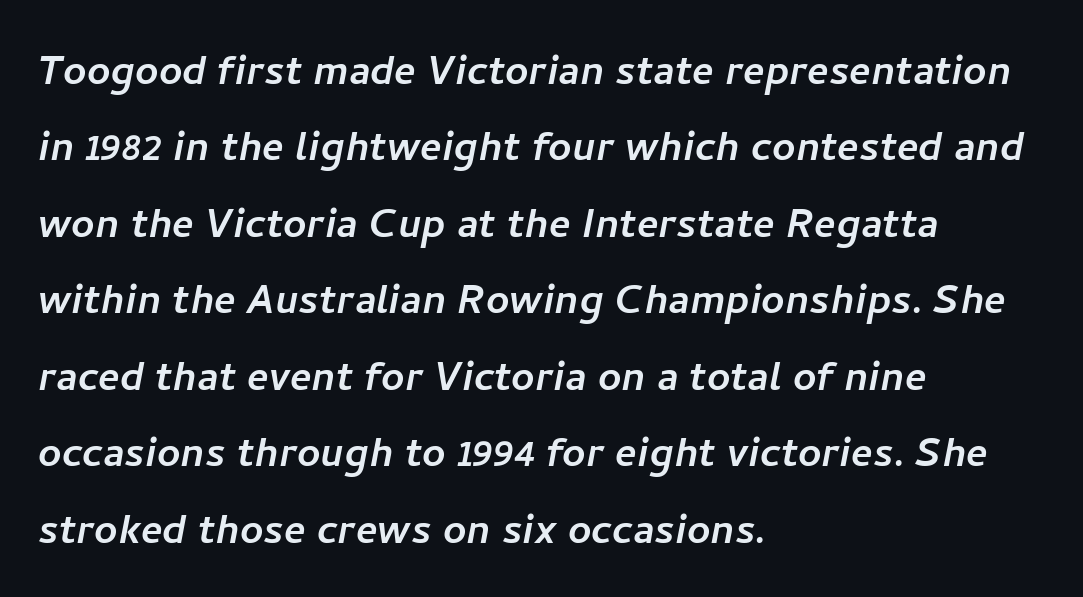
The image shows 51 px sans-serif type; set left-aligned, normal line spacing (1.5x), normal letter spacing, not underlined; low stroke contrast and a medium x-height.
